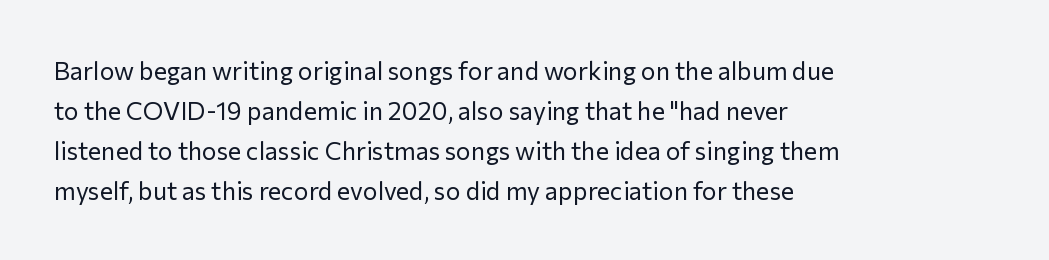
{"italic": "no", "bold": "no", "underline": "no", "align": "left", "line_spacing": "normal", "line_spacing_ratio": 1.6, "letter_spacing": "normal", "letter_spacing_em": 0.0, "glyph_px": 25}
